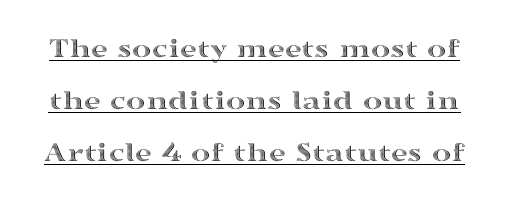
Here the glyphs are tracked normally, forming tight word shapes. Think of a printed novel: that variable character pitch is what you see here. Vertical strokes here are truly vertical. Notice how a bar underscores the lettering throughout.
